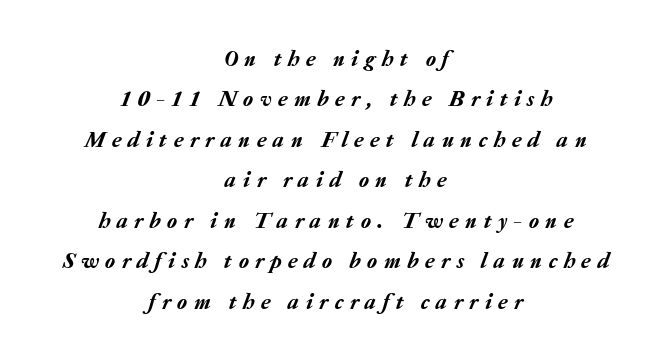
The image shows 23 px text type, italic (leaning right); set centered, line spacing 1.76x, unusually wide letter spacing (+0.29 em), not underlined.
